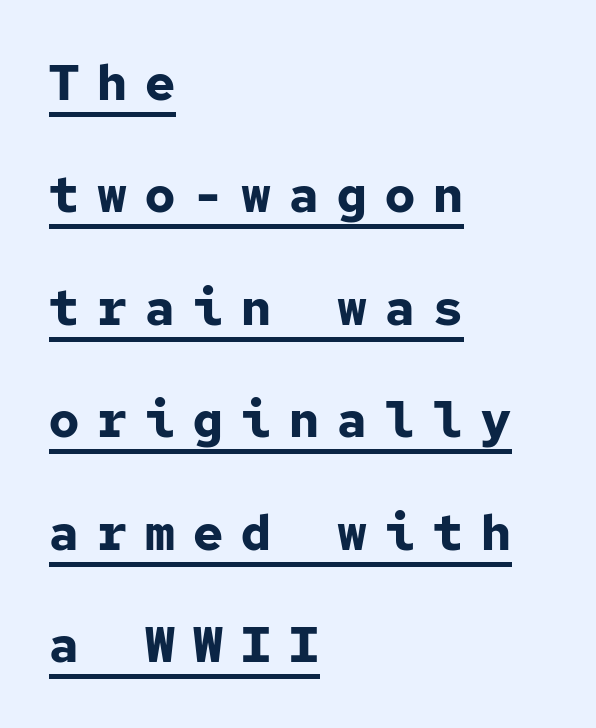
Q: Is the text bold? A: Yes.
Q: Is the text italic (slanted)? A: No, it is upright.
Q: Is the typeface a serif or a sans-serif typeface? A: Sans-serif.
Q: Is the text underlined? A: Yes.
Q: How is the paragraph aligned? A: Left-aligned.
Q: Is the spacing between letters normal or unusually wide? A: Unusually wide.
Q: Is the spacing between lines tight, normal or loose? A: Loose.
Q: Width (condensed, normal, or wide)? A: Normal.
Q: Stroke contrast? A: Low.
Q: x-height? A: Medium.
Q: Monospaced? A: Yes.
